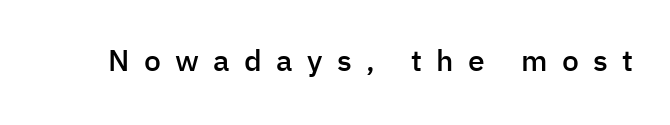
Q: Is the text bold? A: Semi-bold.
Q: Is the text italic (slanted)? A: No, it is upright.
Q: Is the typeface a serif or a sans-serif typeface? A: Sans-serif.
Q: Is the text underlined? A: No.
Q: Is the spacing between letters normal or unusually wide? A: Unusually wide.
Q: Width (condensed, normal, or wide)? A: Normal.
Q: Stroke contrast? A: Low.
Q: x-height? A: Medium.
Q: Monospaced? A: No.
